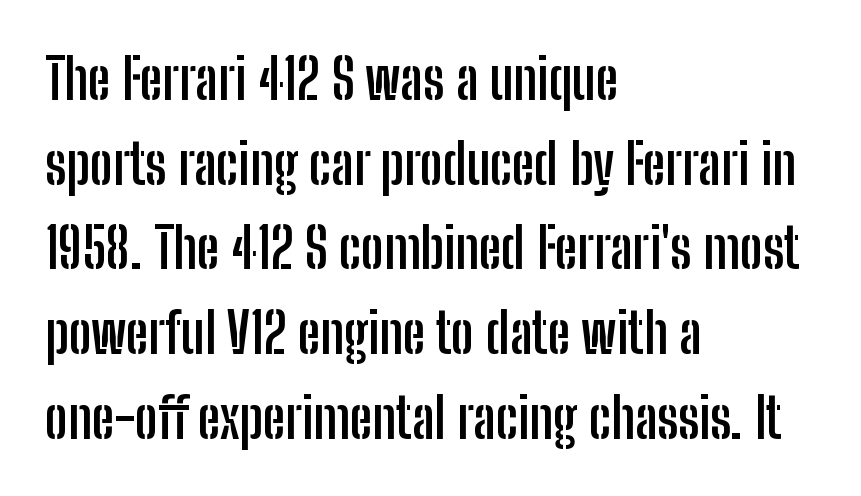
The image shows 55 px semibold, condensed sans-serif type, upright; set left-aligned, normal line spacing (1.54x), normal letter spacing, not underlined; low stroke contrast and a medium x-height.
